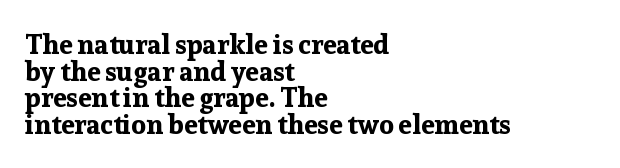
The specimen reads as upright at a glance. Strong, thick strokes mark this as bold type. This sample trades vertical openness for compactness between lines. All the whitespace from short lines collects on the right. The rendering keeps characters at their native spacing. The space beneath each line is pristine and unruled.
